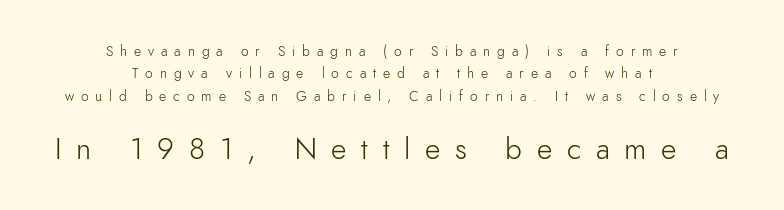
The text block is weighted toward neither margin, spreading evenly from the middle. A typesetter would label this face a sans. Ordinary non-slanted type is in use. What stands out about the letter spacing? Its width — letters are far apart. The letters in the lower block stand taller than those in the block above.
